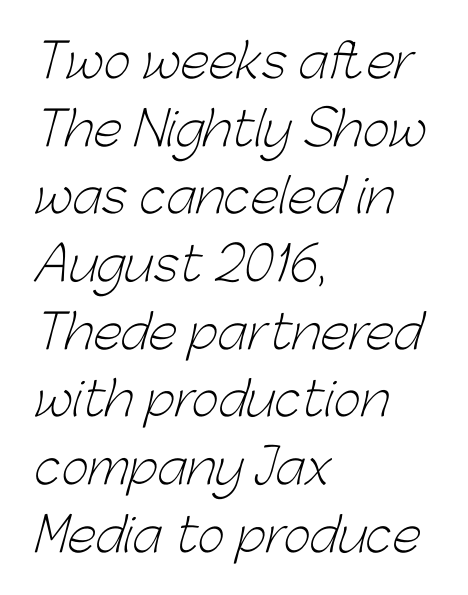
Any mark beneath the type? The region is blank. How are the letters spaced? Ordinarily, with no added tracking. The passage shown is typed in a proportional face where columns would drift. The weight tops out at a normal text grade.
